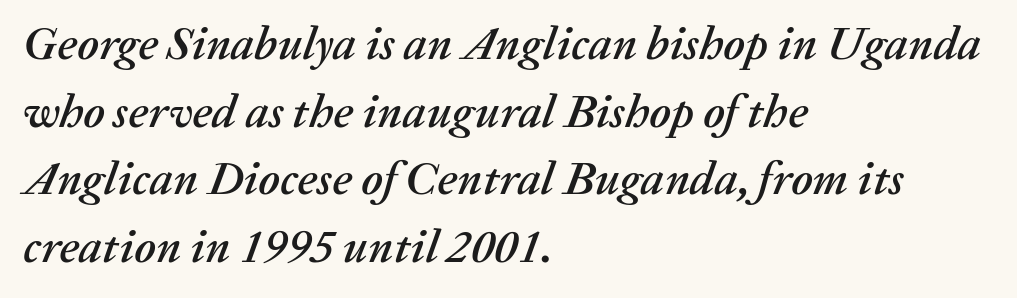
{"italic": "yes", "lean": "right", "slant_degrees": 20, "width": "normal", "stroke_contrast": "medium", "x_height": "medium", "monospaced": "no", "underline": "no", "align": "left", "line_spacing": "normal", "line_spacing_ratio": 1.44, "letter_spacing": "normal", "letter_spacing_em": 0.0, "glyph_px": 47}
